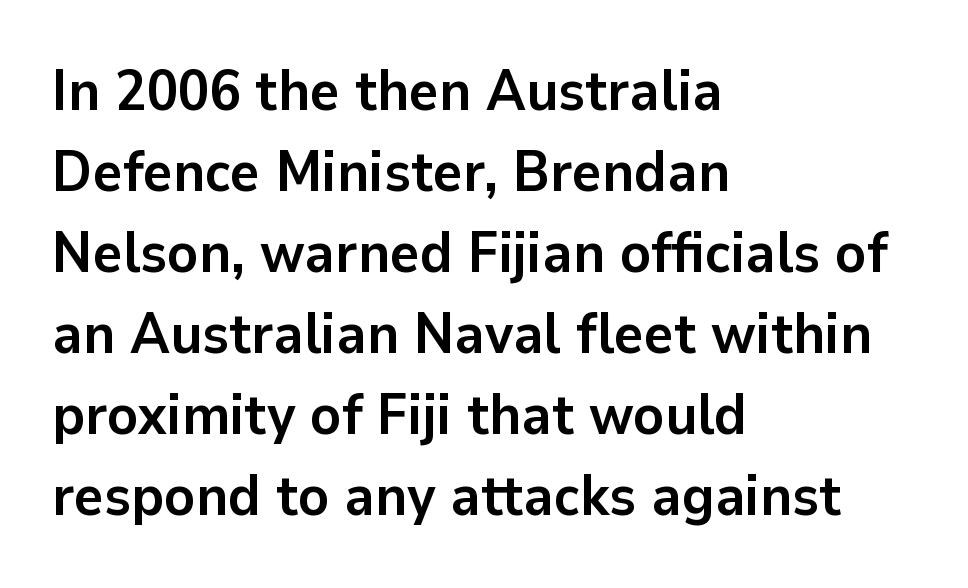
{"serif": "no", "italic": "no", "bold": "yes", "weight": "semibold", "width": "normal", "stroke_contrast": "low", "x_height": "medium", "monospaced": "no", "underline": "no", "align": "left", "line_spacing": "normal", "line_spacing_ratio": 1.42, "letter_spacing": "normal", "letter_spacing_em": 0.0, "glyph_px": 57}
